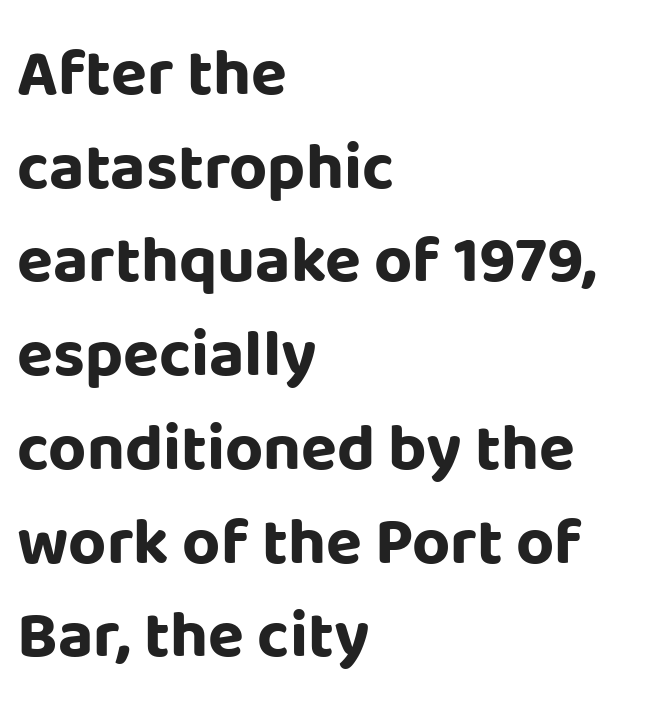
The image shows 66 px bold sans-serif type, upright; set left-aligned, normal line spacing (1.42x), normal letter spacing, not underlined; low stroke contrast and a large x-height.
